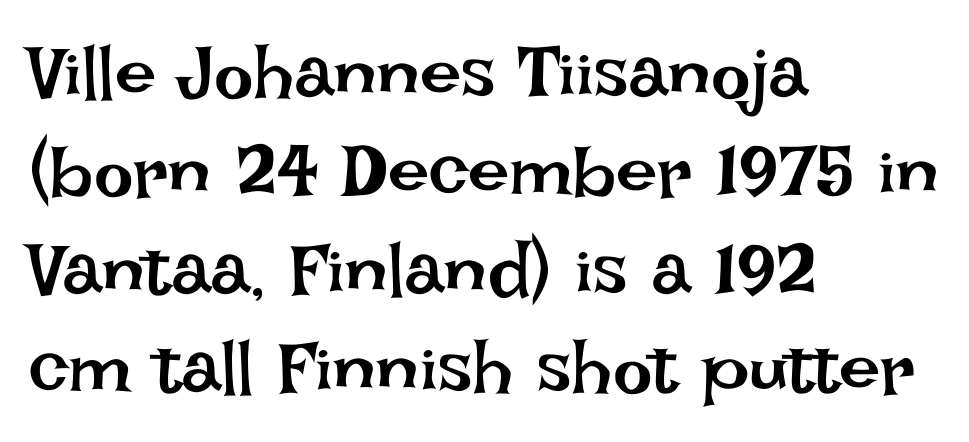
Whoever set this chose a conventional vertical rhythm. This sample uses an upright cut, with every glyph sitting square on the baseline. Is this a heavy cut? Hardly; it is regular or lighter. The rendering uses natural spacing where letterforms have individual widths. A bare baseline throughout the passage.
